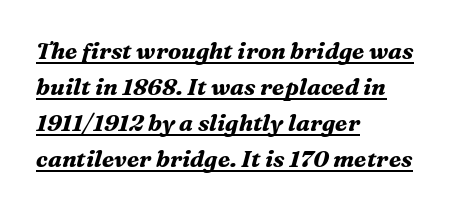
{"italic": "yes", "lean": "right", "slant_degrees": 16, "bold": "yes", "underline": "yes", "align": "left", "line_spacing": "normal", "line_spacing_ratio": 1.56, "letter_spacing": "normal", "letter_spacing_em": 0.0, "glyph_px": 23}
